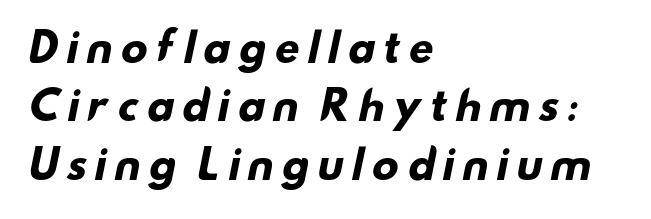
{"serif": "no", "bold": "yes", "weight": "heavy", "width": "wide", "stroke_contrast": "low", "x_height": "small", "monospaced": "no", "underline": "no", "align": "left", "line_spacing": "normal", "line_spacing_ratio": 1.5, "glyph_px": 39}
